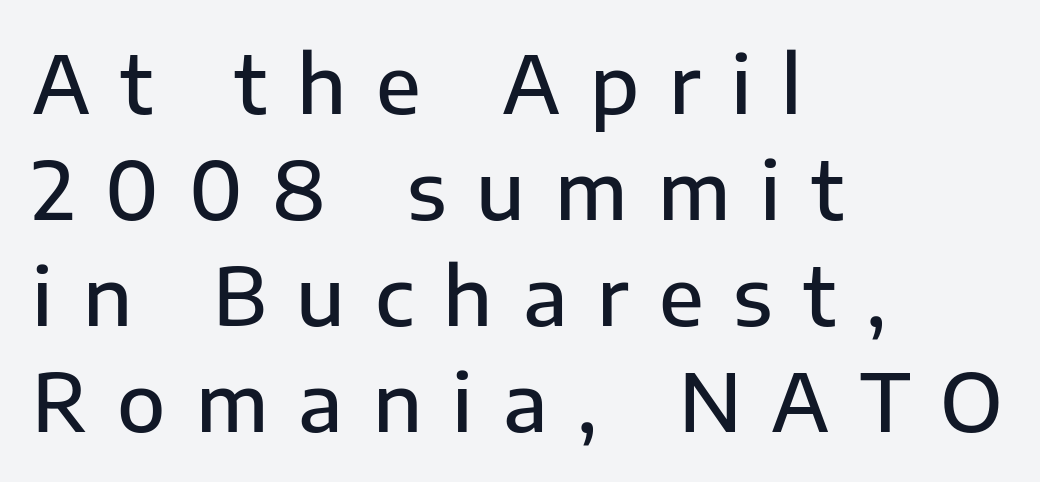
The space directly below the letters is spotless. The compositor pushed each line to the left boundary. Notice how descenders clear the ascenders below comfortably — that's standard leading. Each letter keeps its own natural width here, so spacing adapts to shape. Typographically, this falls in the sans-serif category. The axis of the letterforms is exactly vertical.
